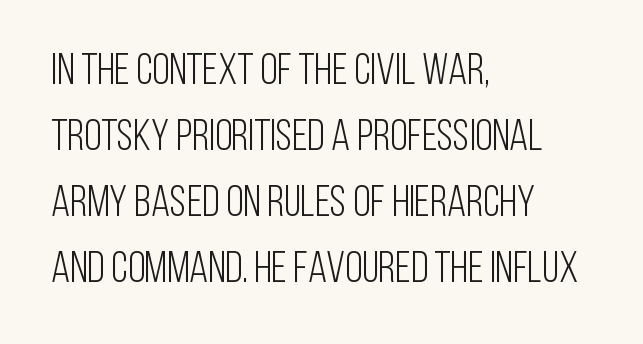
{"serif": "no", "italic": "no", "bold": "no", "weight": "light", "width": "condensed", "stroke_contrast": "low", "x_height": "large", "monospaced": "no", "underline": "no", "align": "left", "line_spacing": "normal", "line_spacing_ratio": 1.5, "letter_spacing": "normal", "letter_spacing_em": 0.0, "glyph_px": 44}
